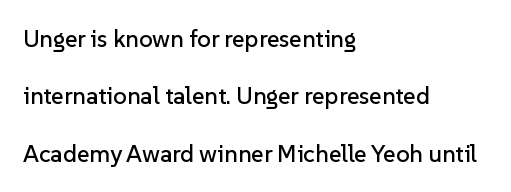
The image shows 24 px text type, upright; set left-aligned, loose line spacing (2.39x), normal letter spacing, not underlined.
